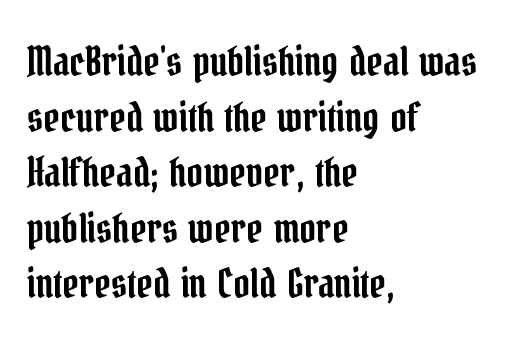
The image shows 40 px condensed serif type, upright; set left-aligned, normal line spacing (1.39x), normal letter spacing, not underlined; low stroke contrast and a medium x-height.
